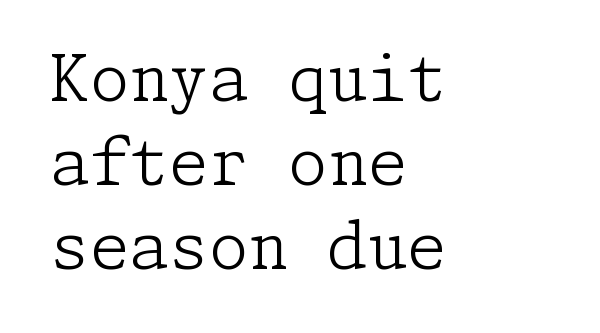
The image shows 64 px light serif type, upright; set left-aligned, normal line spacing (1.31x), normal letter spacing, not underlined; low stroke contrast and a medium x-height.
